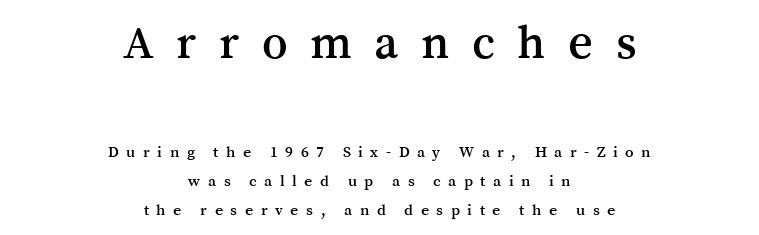
Loose tracking; the words dissolve into strings of separated letters. Centered paragraph, ragged on both sides. The letters stand straight up with perfectly vertical stems. Look at the bottom of the vertical strokes: they flare into serifs here. The initial chunk of copy outweighs the following chunk in type size.
